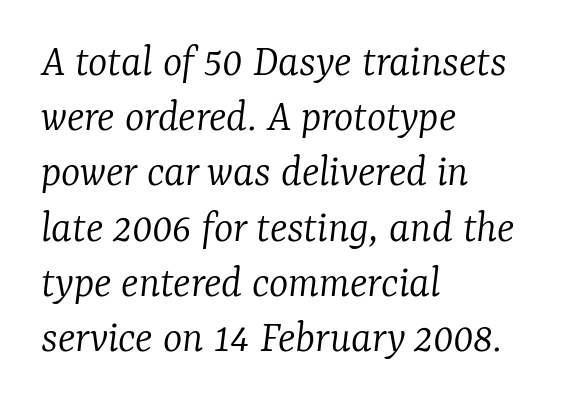
Q: Is the text bold? A: No.
Q: Is the text italic (slanted)? A: Yes, it leans right by about 7 degrees.
Q: Is the typeface a serif or a sans-serif typeface? A: Serif.
Q: Is the text underlined? A: No.
Q: How is the paragraph aligned? A: Left-aligned.
Q: Is the spacing between letters normal or unusually wide? A: Normal.
Q: Width (condensed, normal, or wide)? A: Normal.
Q: Stroke contrast? A: Low.
Q: x-height? A: Medium.
Q: Monospaced? A: No.
